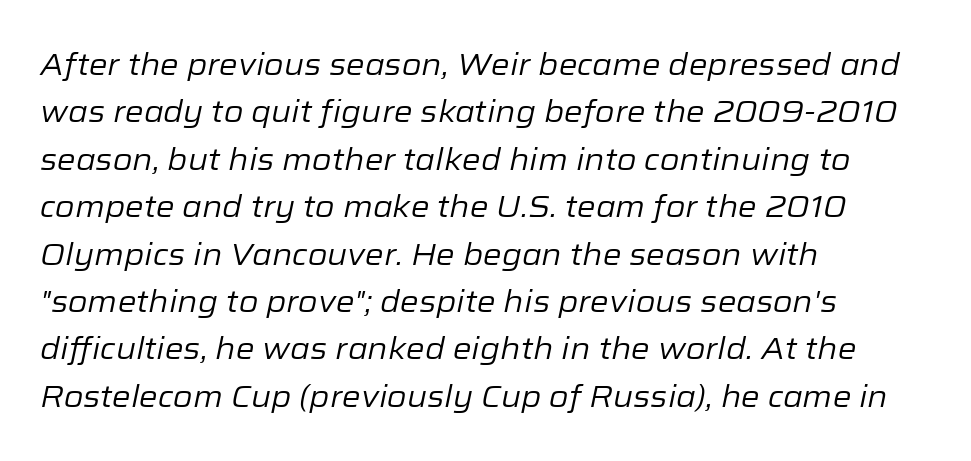
Q: Is the text bold? A: No.
Q: Is the text italic (slanted)? A: Yes, it leans right by about 12 degrees.
Q: Is the text underlined? A: No.
Q: How is the paragraph aligned? A: Left-aligned.
Q: Is the spacing between letters normal or unusually wide? A: Normal.
Q: Is the spacing between lines tight, normal or loose? A: Normal.
Q: Width (condensed, normal, or wide)? A: Normal.
Q: Stroke contrast? A: Low.
Q: x-height? A: Medium.
Q: Monospaced? A: No.
